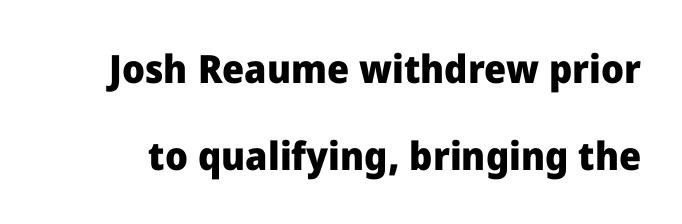
{"serif": "no", "italic": "no", "bold": "yes", "weight": "heavy", "width": "normal", "stroke_contrast": "low", "x_height": "medium", "monospaced": "no", "underline": "no", "line_spacing": "loose", "line_spacing_ratio": 2.24, "letter_spacing": "normal", "letter_spacing_em": 0.0, "glyph_px": 39}
